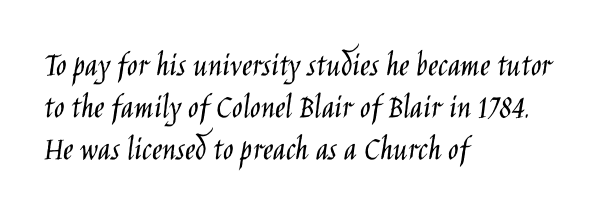
These lines are rendered in a variable-pitch font. Stroke terminals: plain, sans-serif. Honestly, the letter spacing is just normal — you wouldn't notice it. Reading down the block, your eye returns to a fixed left position each line.
